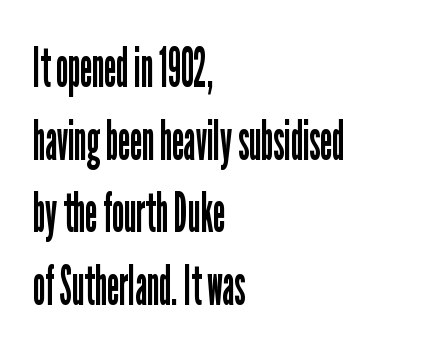
The image shows 55 px regular-weight, condensed sans-serif type, upright; set left-aligned, normal line spacing (1.32x), normal letter spacing, not underlined; low stroke contrast and a medium x-height.
